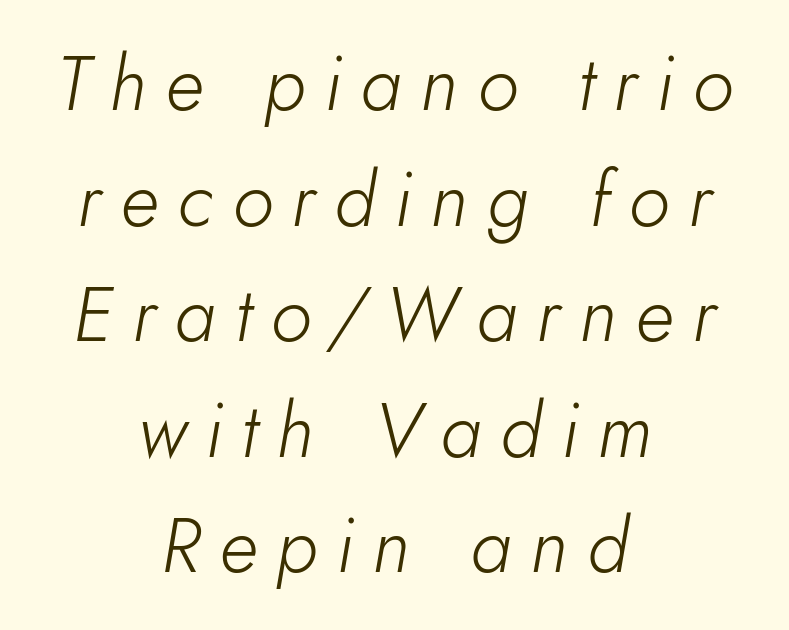
The image shows 76 px light type, italic (leaning right); set centered, normal line spacing (1.52x), unusually wide letter spacing (+0.25 em), not underlined; low stroke contrast and a small x-height.
